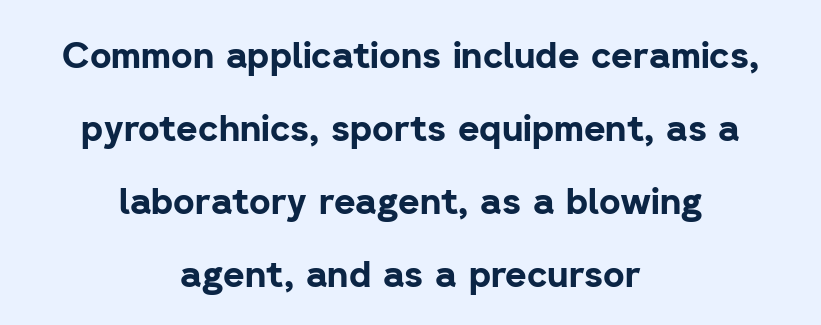
The image shows 37 px bold sans-serif type, upright; set centered, loose line spacing (1.97x), normal letter spacing, not underlined; low stroke contrast and a medium x-height.
